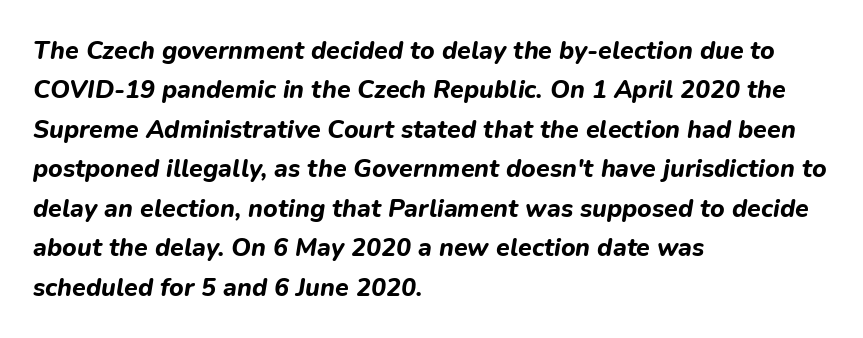
The image shows 25 px bold type, italic (leaning right); set left-aligned, normal line spacing (1.58x), normal letter spacing, not underlined.
